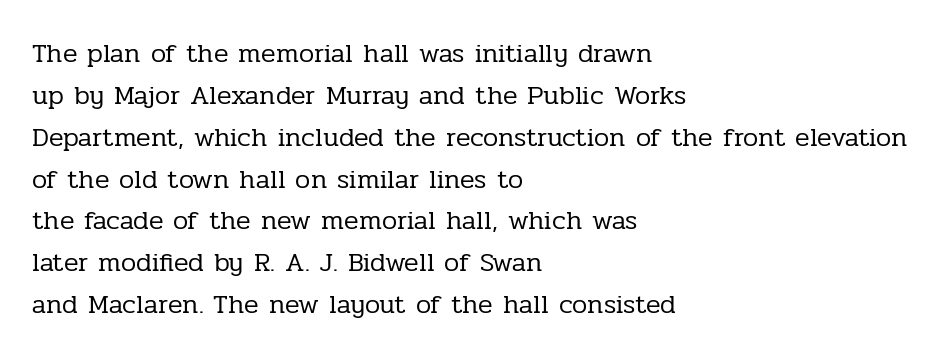
The image shows 27 px text type, upright; set left-aligned, normal line spacing (1.55x), normal letter spacing, not underlined.
